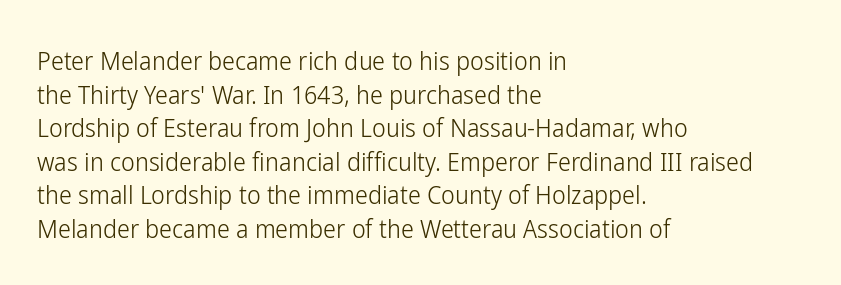
{"italic": "no", "bold": "no", "underline": "no", "align": "left", "line_spacing": "normal", "line_spacing_ratio": 1.29, "letter_spacing": "normal", "letter_spacing_em": 0.0, "glyph_px": 26}
